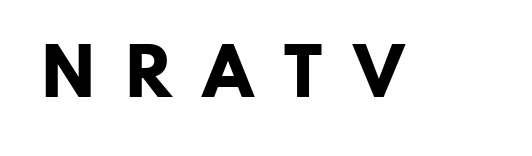
The image shows 70 px bold sans-serif type, upright; set unusually wide letter spacing (+0.45 em), not underlined; low stroke contrast and a small x-height.
